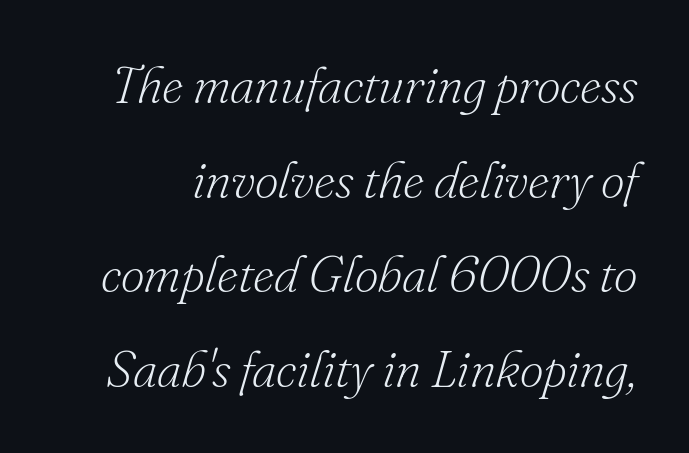
Q: Is the text bold? A: No.
Q: Is the text italic (slanted)? A: Yes, it leans right by about 16 degrees.
Q: Is the typeface a serif or a sans-serif typeface? A: Serif.
Q: Is the text underlined? A: No.
Q: Is the spacing between letters normal or unusually wide? A: Normal.
Q: Width (condensed, normal, or wide)? A: Normal.
Q: Stroke contrast? A: Low.
Q: x-height? A: Small.
Q: Monospaced? A: No.
